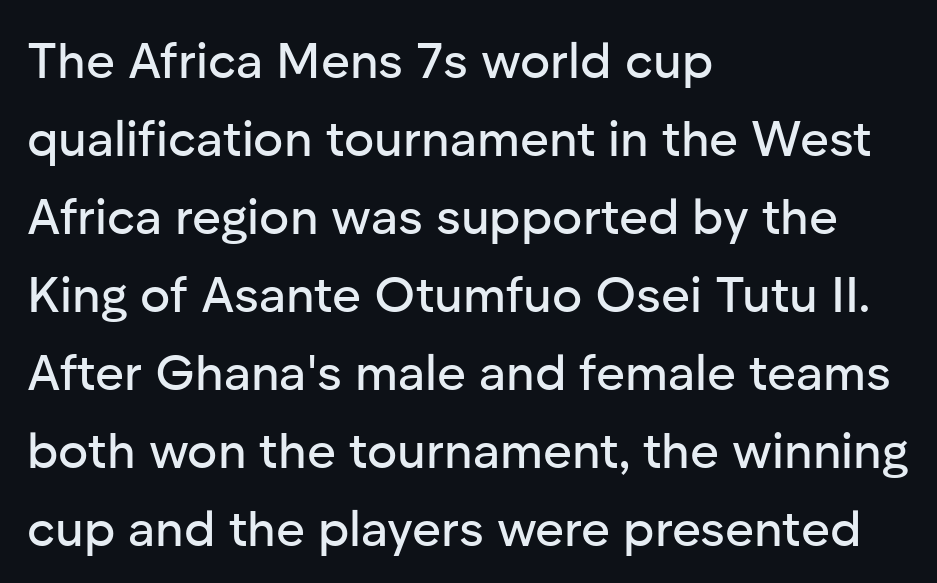
Q: Is the text italic (slanted)? A: No, it is upright.
Q: Is the typeface a serif or a sans-serif typeface? A: Sans-serif.
Q: Is the text underlined? A: No.
Q: How is the paragraph aligned? A: Left-aligned.
Q: Is the spacing between letters normal or unusually wide? A: Normal.
Q: Is the spacing between lines tight, normal or loose? A: Normal.
Q: Width (condensed, normal, or wide)? A: Normal.
Q: Stroke contrast? A: Low.
Q: x-height? A: Medium.
Q: Monospaced? A: No.
